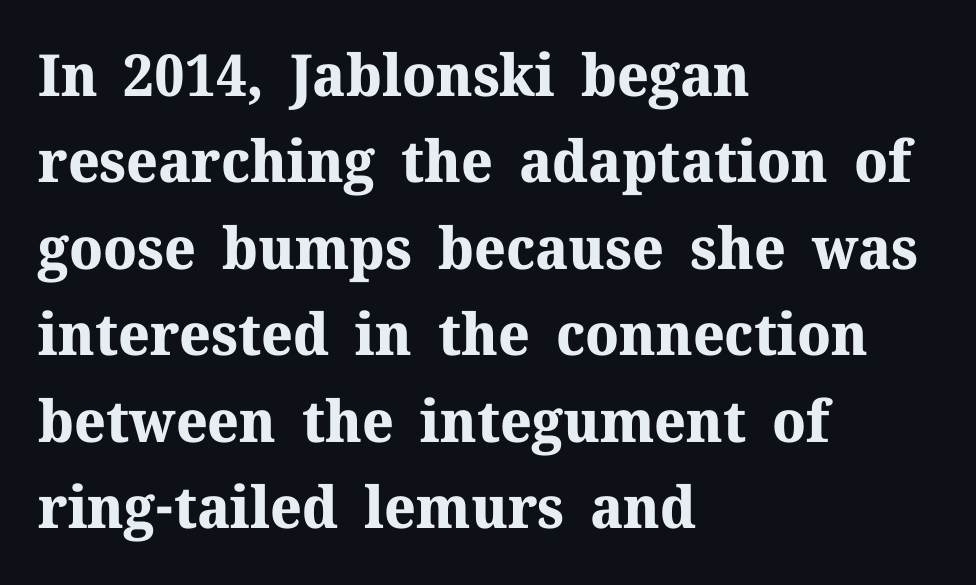
{"serif": "yes", "italic": "no", "bold": "yes", "weight": "bold", "width": "normal", "stroke_contrast": "medium", "x_height": "medium", "monospaced": "no", "underline": "no", "align": "left", "line_spacing": "normal", "line_spacing_ratio": 1.49, "letter_spacing": "normal", "letter_spacing_em": 0.0, "glyph_px": 58}
